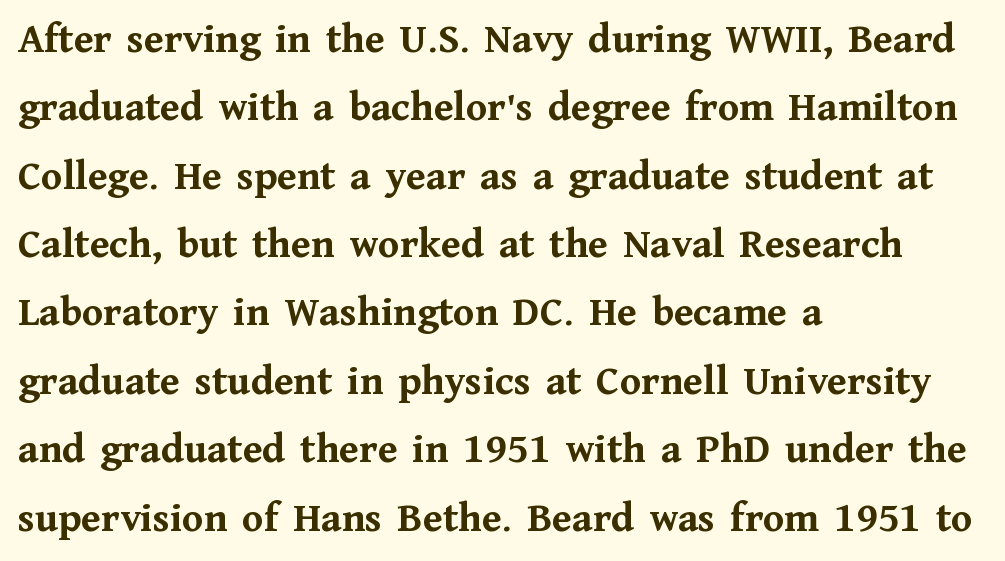
{"serif": "yes", "italic": "no", "bold": "yes", "weight": "semibold", "width": "normal", "stroke_contrast": "medium", "x_height": "medium", "monospaced": "no", "underline": "no", "align": "left", "line_spacing": "normal", "line_spacing_ratio": 1.59, "letter_spacing": "normal", "letter_spacing_em": 0.0, "glyph_px": 43}
